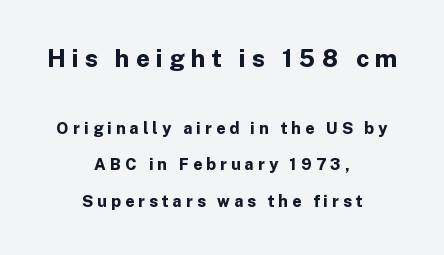
{"italic": "no", "bold": "yes", "underline": "no", "align": "center", "line_spacing": "loose", "line_spacing_ratio": 2.28, "letter_spacing": "wide", "letter_spacing_em": 0.26, "larger_block": "first", "size_ratio": 1.5, "glyph_px": 24}
